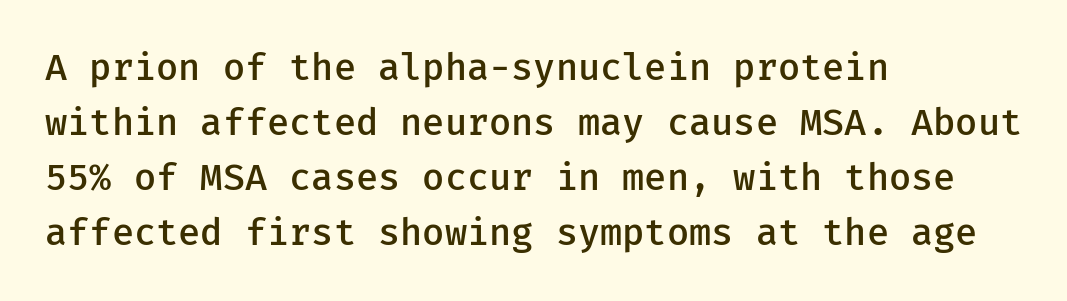
Q: Is the text bold? A: Semi-bold.
Q: Is the text italic (slanted)? A: No, it is upright.
Q: Is the typeface a serif or a sans-serif typeface? A: Sans-serif.
Q: Is the text underlined? A: No.
Q: How is the paragraph aligned? A: Left-aligned.
Q: Is the spacing between letters normal or unusually wide? A: Normal.
Q: Is the spacing between lines tight, normal or loose? A: Normal.
Q: Width (condensed, normal, or wide)? A: Normal.
Q: Stroke contrast? A: Low.
Q: x-height? A: Medium.
